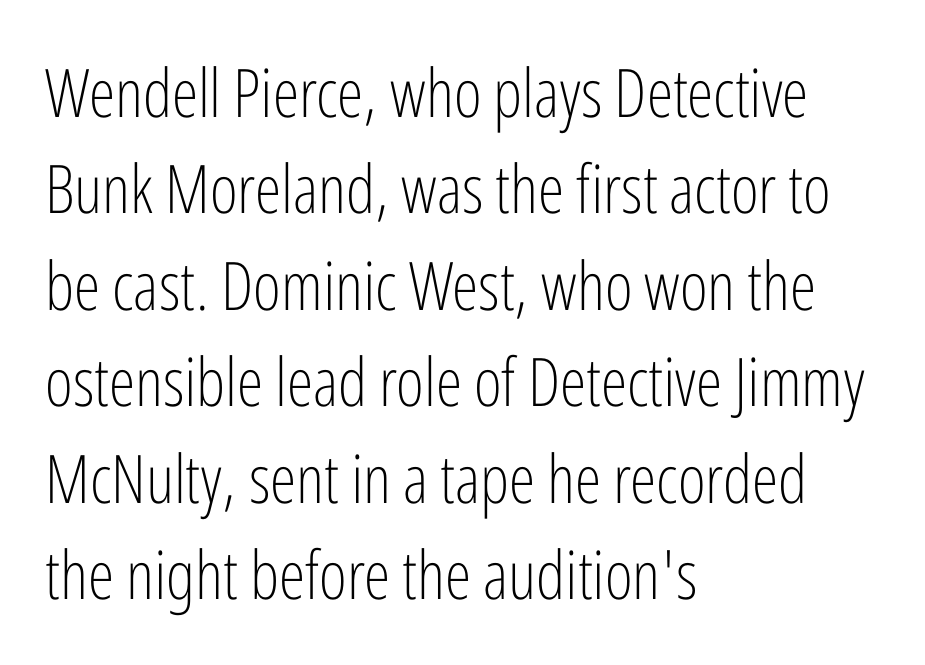
{"serif": "no", "italic": "no", "bold": "no", "weight": "light", "width": "condensed", "stroke_contrast": "low", "x_height": "medium", "monospaced": "no", "underline": "no", "align": "left", "line_spacing": "normal", "line_spacing_ratio": 1.44, "letter_spacing": "normal", "letter_spacing_em": 0.0, "glyph_px": 67}
